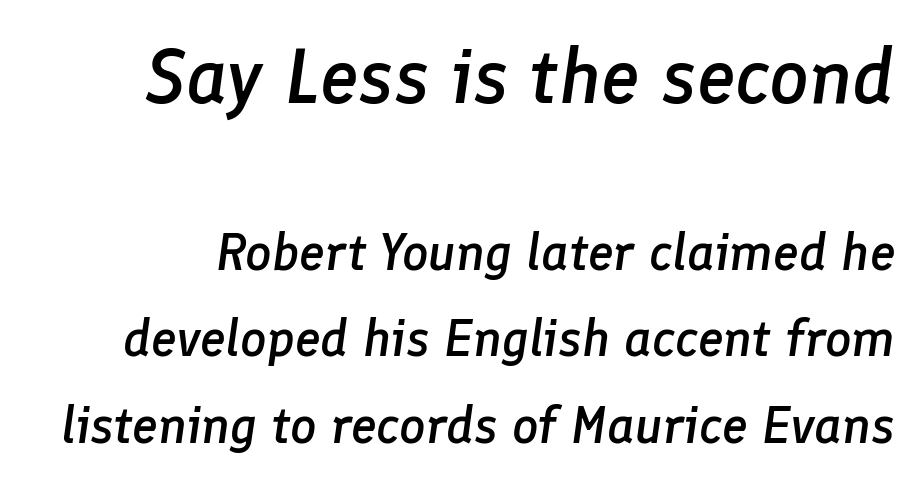
Stroke thickness is moderately raised; the sample reads as semibold. Type without underlining. Look at the tracking — it's just the regular setting, nothing added. Varying glyph widths throughout — classic text-font behaviour. Rows of type keep a routine distance in the vertical direction.
